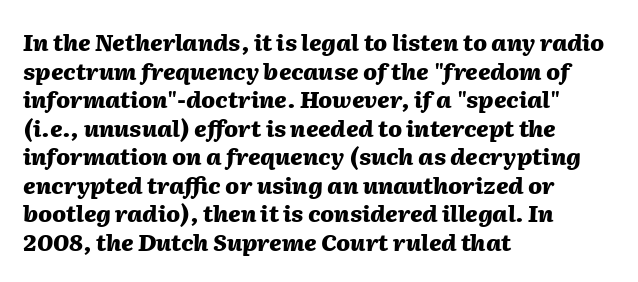
Check the space under the baseline: it is left empty. Look at the tracking — it's just the regular setting, nothing added. The compositor pushed each line to the left boundary. Bold? Absolutely — the strokes are thick and heavy.
